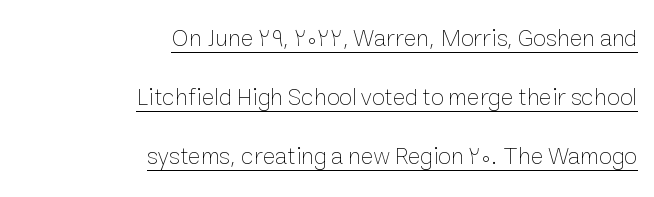
{"italic": "no", "bold": "no", "underline": "yes", "align": "right", "line_spacing": "loose", "line_spacing_ratio": 2.46, "letter_spacing": "normal", "letter_spacing_em": 0.0, "glyph_px": 24}
